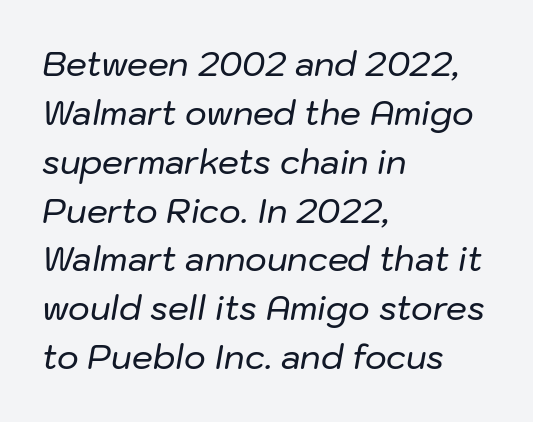
The image shows 33 px text type, italic (leaning right); set left-aligned, normal line spacing (1.48x), normal letter spacing, not underlined; low stroke contrast and a medium x-height.
